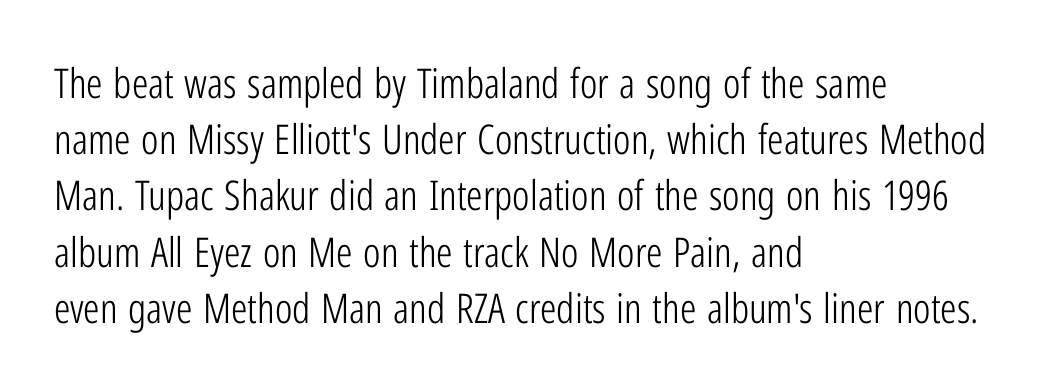
Q: Is the text bold? A: No.
Q: Is the text italic (slanted)? A: No, it is upright.
Q: Is the typeface a serif or a sans-serif typeface? A: Sans-serif.
Q: Is the text underlined? A: No.
Q: How is the paragraph aligned? A: Left-aligned.
Q: Is the spacing between letters normal or unusually wide? A: Normal.
Q: Is the spacing between lines tight, normal or loose? A: Normal.
Q: Width (condensed, normal, or wide)? A: Condensed.
Q: Stroke contrast? A: Low.
Q: x-height? A: Medium.
Q: Monospaced? A: No.
